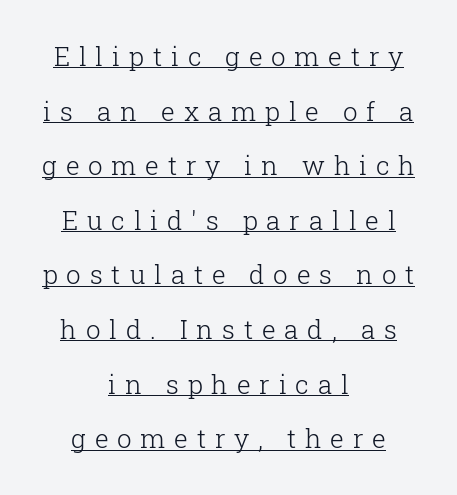
Q: Is the text bold? A: No.
Q: Is the text italic (slanted)? A: No, it is upright.
Q: Is the text underlined? A: Yes.
Q: How is the paragraph aligned? A: Centered.
Q: Is the spacing between letters normal or unusually wide? A: Unusually wide.
Q: Is the spacing between lines tight, normal or loose? A: Loose.
